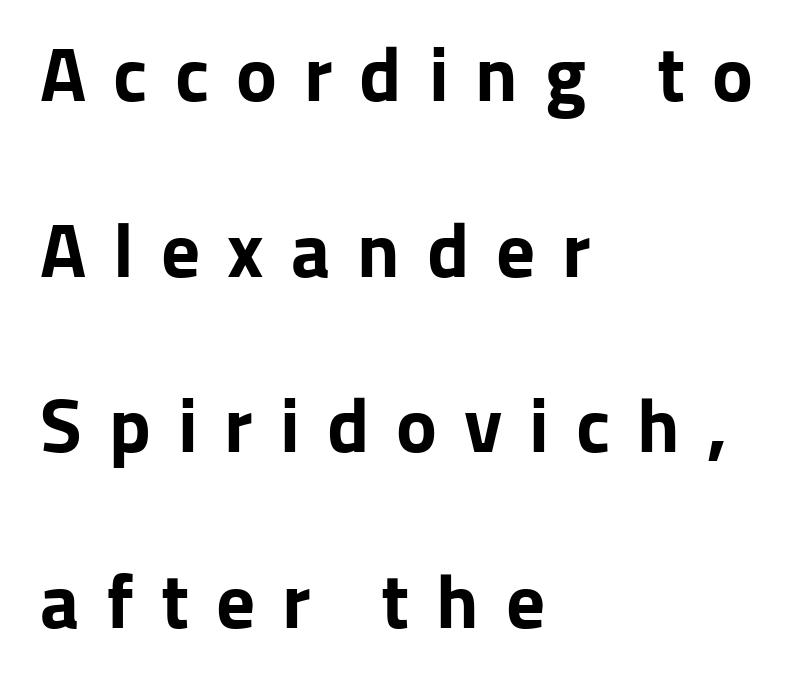
{"serif": "no", "italic": "no", "bold": "yes", "weight": "bold", "width": "normal", "stroke_contrast": "low", "x_height": "medium", "monospaced": "no", "underline": "no", "align": "left", "line_spacing": "loose", "line_spacing_ratio": 2.28, "letter_spacing": "wide", "letter_spacing_em": 0.35, "glyph_px": 77}
